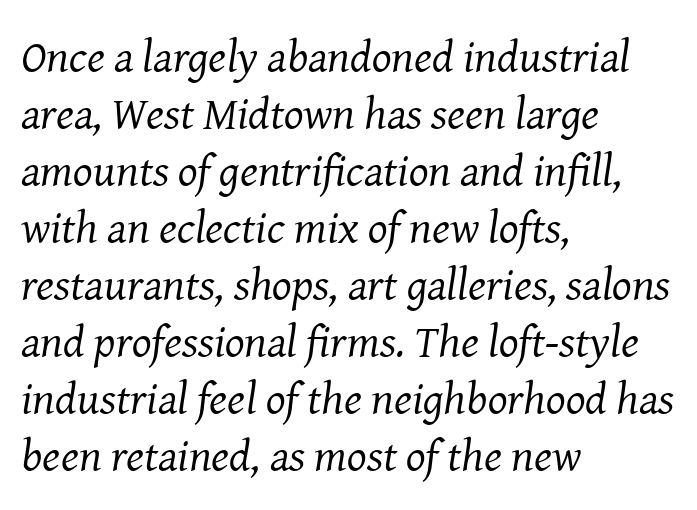
The image shows 46 px regular-weight serif type, italic (leaning right); set left-aligned, line spacing 1.24x, normal letter spacing, not underlined; medium stroke contrast and a medium x-height.
